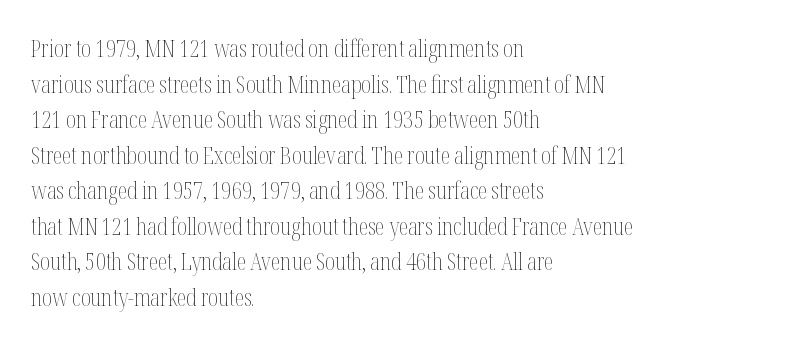
The image shows 24 px text type, upright; set left-aligned, normal line spacing (1.48x), normal letter spacing, not underlined.
